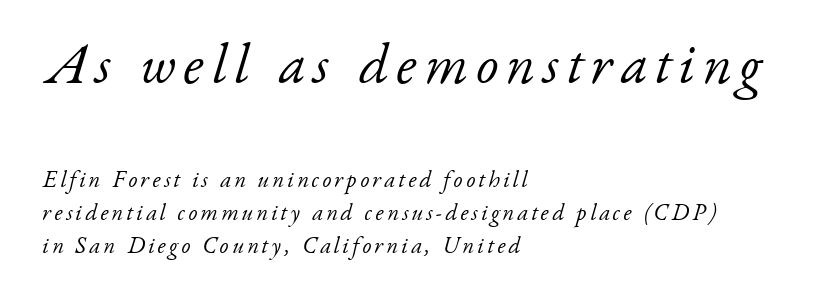
Q: Is the text bold? A: No.
Q: Is the text italic (slanted)? A: Yes, it leans right by about 17 degrees.
Q: Is the typeface a serif or a sans-serif typeface? A: Serif.
Q: Is the text underlined? A: No.
Q: How is the paragraph aligned? A: Left-aligned.
Q: Is the spacing between lines tight, normal or loose? A: Normal.
Q: Which block of text is set in a larger size, the first (top) or the second (bottom)? A: The first (top) one.
Q: Width (condensed, normal, or wide)? A: Normal.
Q: Stroke contrast? A: Low.
Q: x-height? A: Small.
Q: Monospaced? A: No.
